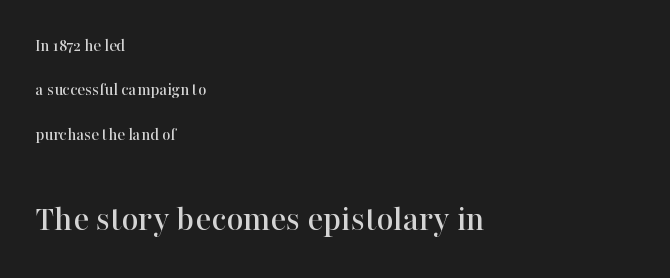
Honestly, there is no underline to notice here at all. The ragged edge is on the right, which tells us the setting is flush left. Do the characters align in a grid? No, the font is proportional. This rendering leaves character spacing at its baseline value. The text was rendered using a seriffed face with decorative stroke endings.
